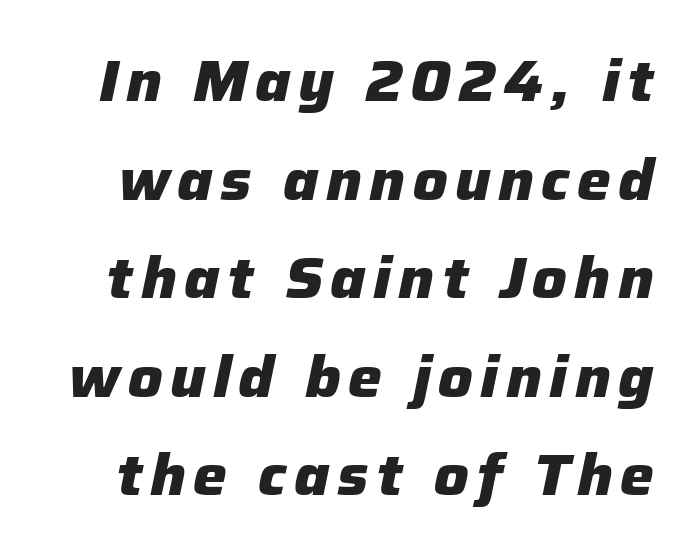
The image shows 57 px heavy type, italic (leaning right); set line spacing 1.73x, not underlined; low stroke contrast and a medium x-height.
